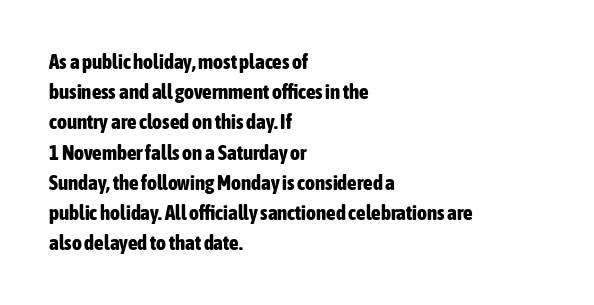
{"italic": "no", "bold": "yes", "underline": "no", "align": "left", "line_spacing": "normal", "line_spacing_ratio": 1.44, "letter_spacing": "normal", "letter_spacing_em": 0.0, "glyph_px": 21}
